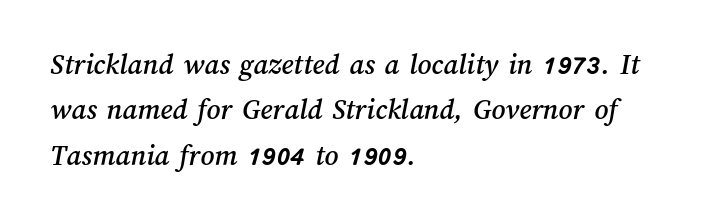
Quick note: underline off. Quick note: interline space is typical. Is this a fixed-width face? No — the glyphs have proportional, varying widths. Characters follow at the spacing the type designer built in. Is the block centered? No — it sits flush against the left margin.
